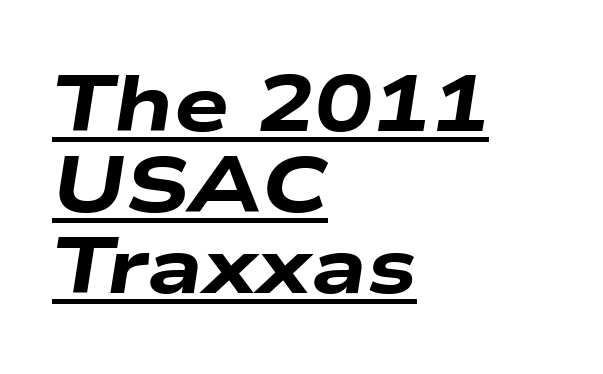
Q: Is the text bold? A: Yes.
Q: Is the text italic (slanted)? A: Yes, it leans right by about 9 degrees.
Q: Is the text underlined? A: Yes.
Q: How is the paragraph aligned? A: Left-aligned.
Q: Is the spacing between letters normal or unusually wide? A: Normal.
Q: Is the spacing between lines tight, normal or loose? A: Tight.
Q: Width (condensed, normal, or wide)? A: Wide.
Q: Stroke contrast? A: Low.
Q: x-height? A: Medium.
Q: Monospaced? A: No.
